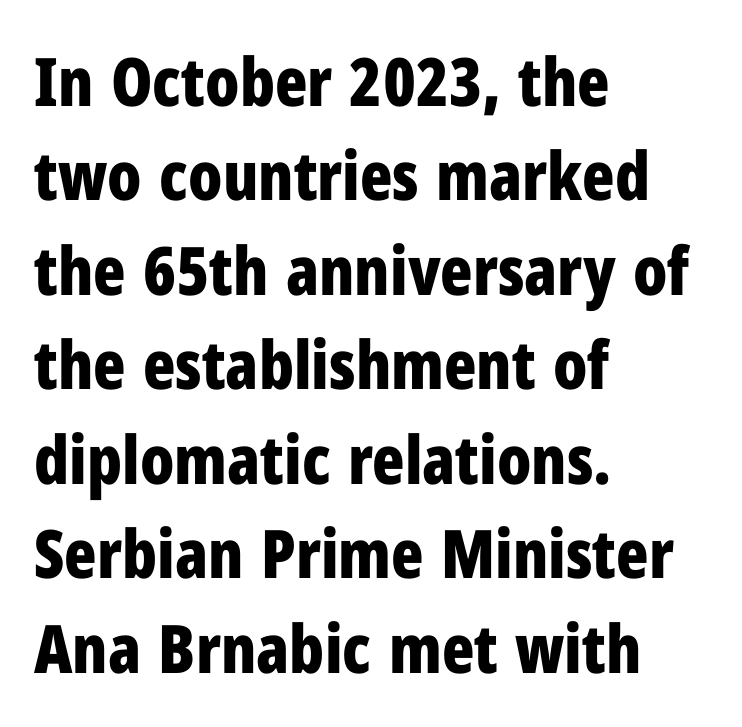
{"serif": "no", "italic": "no", "bold": "yes", "weight": "bold", "width": "condensed", "stroke_contrast": "low", "x_height": "medium", "monospaced": "no", "underline": "no", "align": "left", "line_spacing": "normal", "line_spacing_ratio": 1.41, "letter_spacing": "normal", "letter_spacing_em": 0.0, "glyph_px": 67}
